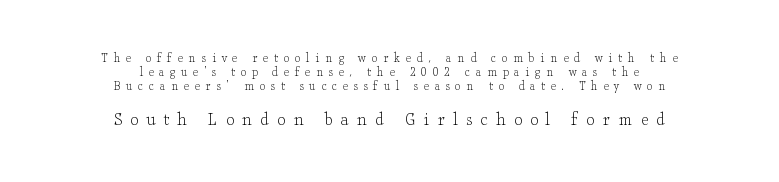
A clean baseline with only descenders dipping below it. Is the stroke heavy? The answer is a plain regular-or-lighter. Small over large — that's the arrangement of the two blocks here. A centered setting, common on invitations and titles, is used for this passage. Compared with typical body copy, the letter spacing here is much looser. No italicization has been applied; the sample stays upright.
